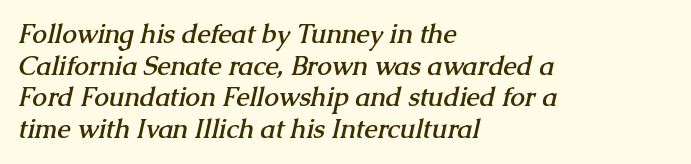
The image shows 26 px bold type; set left-aligned, line spacing 1.22x, normal letter spacing, not underlined.
